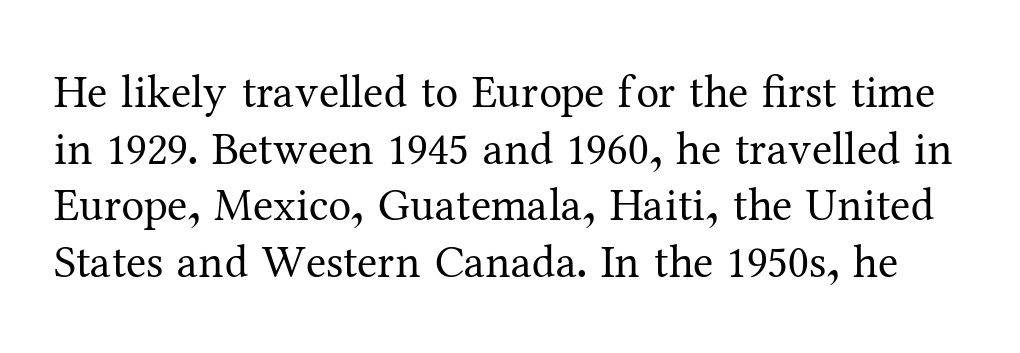
The image shows 46 px regular-weight serif type, upright; set line spacing 1.23x, normal letter spacing, not underlined; medium stroke contrast and a medium x-height.
